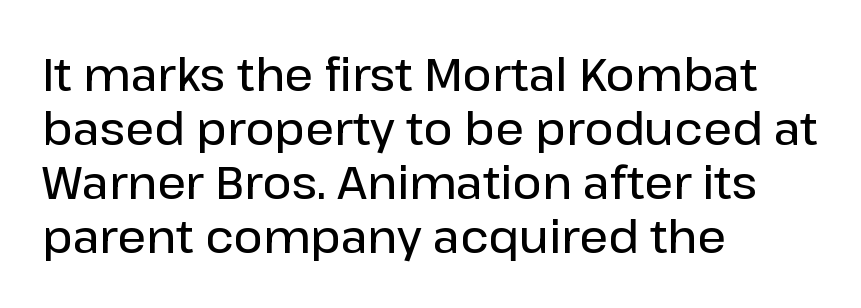
{"serif": "no", "italic": "no", "bold": "semi", "weight": "semibold", "width": "normal", "stroke_contrast": "low", "x_height": "medium", "monospaced": "no", "underline": "no", "align": "left", "line_spacing_ratio": 1.2, "letter_spacing": "normal", "letter_spacing_em": 0.0, "glyph_px": 45}
